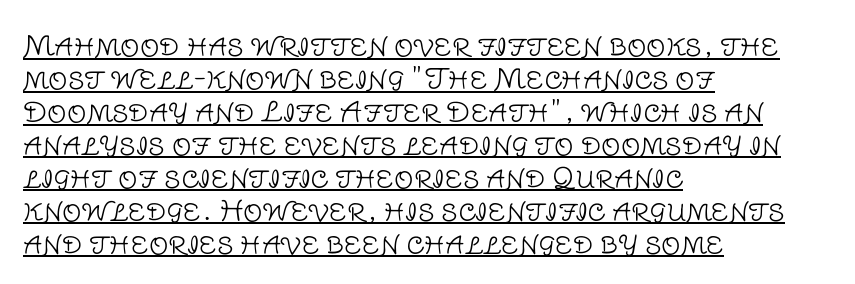
The image shows 27 px text type; set left-aligned, line spacing 1.22x, normal letter spacing, underlined.
